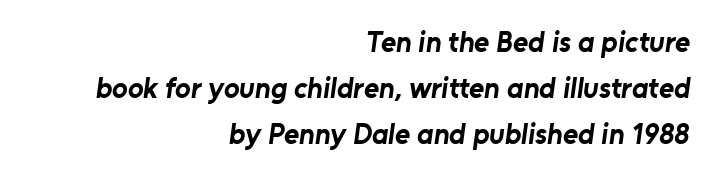
The image shows 29 px bold sans-serif type; set right-aligned, normal line spacing (1.58x), normal letter spacing, not underlined; low stroke contrast and a medium x-height.
